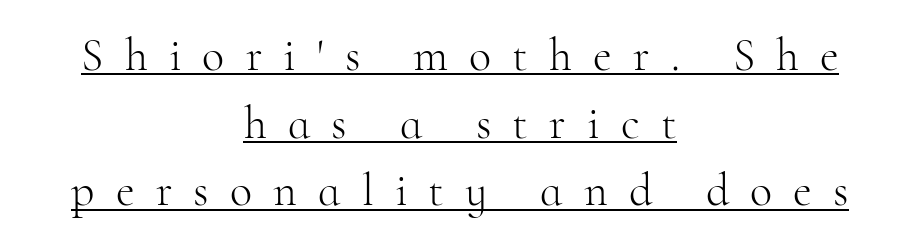
{"serif": "yes", "italic": "no", "bold": "no", "weight": "light", "width": "normal", "stroke_contrast": "high", "x_height": "small", "monospaced": "no", "underline": "yes", "align": "center", "line_spacing": "normal", "line_spacing_ratio": 1.47, "letter_spacing": "wide", "letter_spacing_em": 0.46, "glyph_px": 46}
